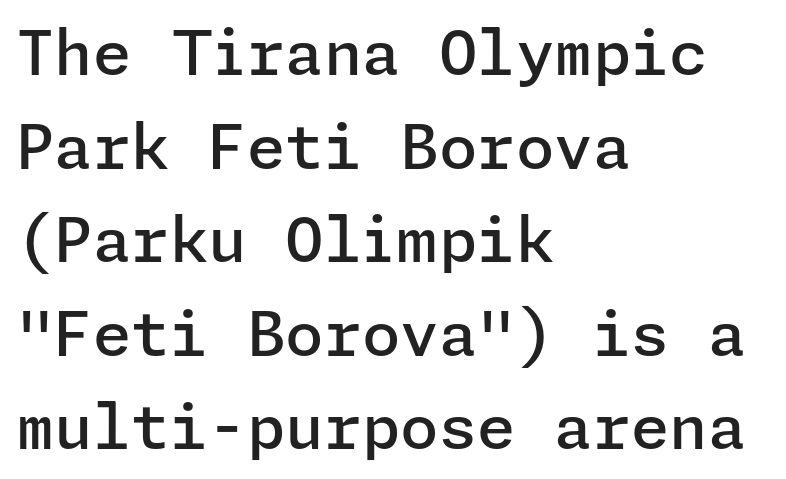
Q: Is the text bold? A: Semi-bold.
Q: Is the text italic (slanted)? A: No, it is upright.
Q: Is the typeface a serif or a sans-serif typeface? A: Sans-serif.
Q: Is the text underlined? A: No.
Q: How is the paragraph aligned? A: Left-aligned.
Q: Is the spacing between letters normal or unusually wide? A: Normal.
Q: Is the spacing between lines tight, normal or loose? A: Normal.
Q: Width (condensed, normal, or wide)? A: Normal.
Q: Stroke contrast? A: Low.
Q: x-height? A: Medium.
